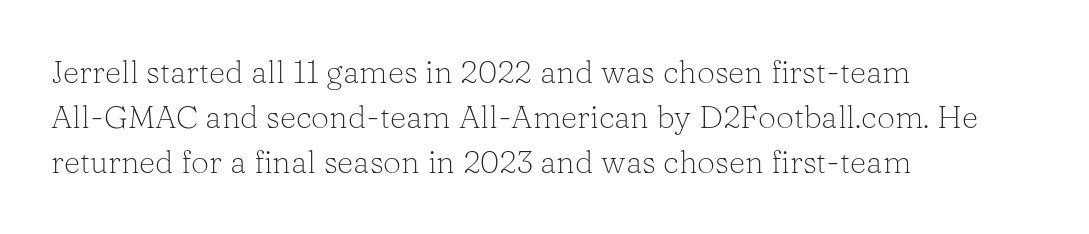
A bare baseline throughout the passage. This reads as an unemphasized weight, regular at the heaviest. Evenly set lines give the paragraph a standard silhouette. Unlike a clean sans, this face finishes its strokes with serifs. Each letter keeps its own natural width here, so spacing adapts to shape.
